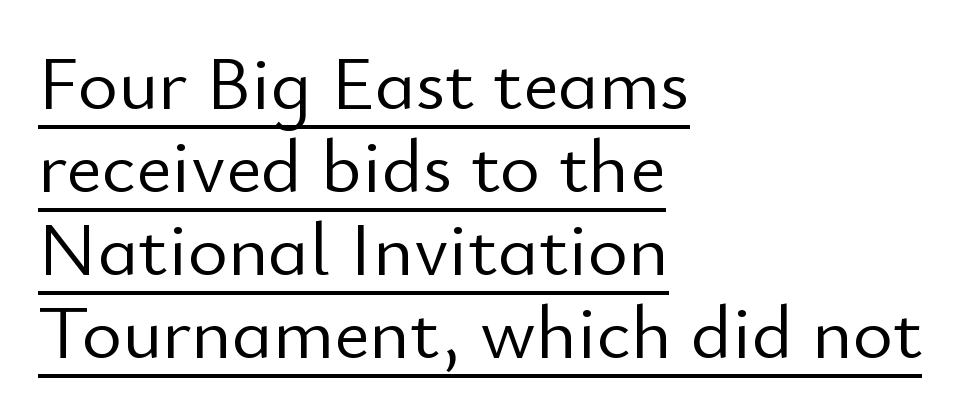
Closely set lines give the paragraph a compact silhouette. The letters advance in unequal steps, a hallmark of proportional type. All the whitespace from short lines collects on the right. Unlike a traditional serif, this face leaves its strokes unadorned. Letters have the restrained weight of plain body copy at most. Caption: lettering with a line underneath.
